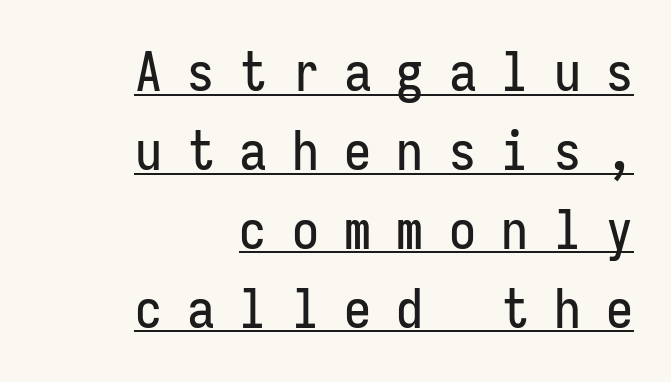
The tracking jumps out immediately: characters are airy and widely separated. Note the uniform advance width — an 'i' takes as much space as an 'm'. Every word sits above its own underline. Look at the bottom of the vertical strokes: they stop flat, with no serifs. Summary of vertical rhythm: regular, with standard interline spacing. Alignment: flush right.
